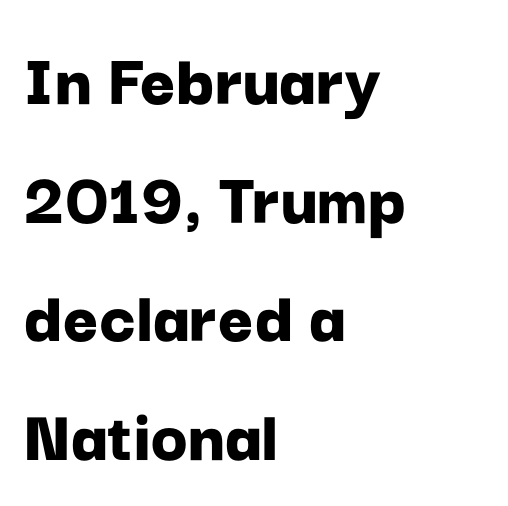
{"serif": "no", "italic": "no", "bold": "yes", "weight": "bold", "width": "normal", "stroke_contrast": "low", "x_height": "medium", "monospaced": "no", "underline": "no", "align": "left", "line_spacing": "normal", "line_spacing_ratio": 1.56, "letter_spacing": "normal", "letter_spacing_em": 0.0, "glyph_px": 76}
